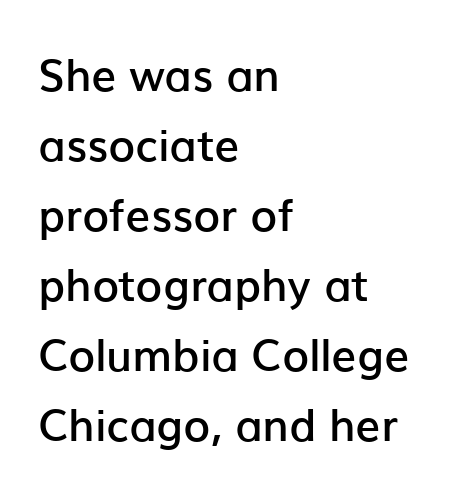
The image shows 44 px semibold sans-serif type, upright; set left-aligned, normal line spacing (1.59x), normal letter spacing, not underlined; low stroke contrast and a medium x-height.
